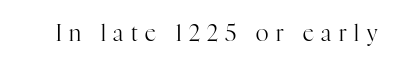
{"italic": "no", "bold": "no", "underline": "no", "letter_spacing": "wide", "letter_spacing_em": 0.34, "glyph_px": 22}
